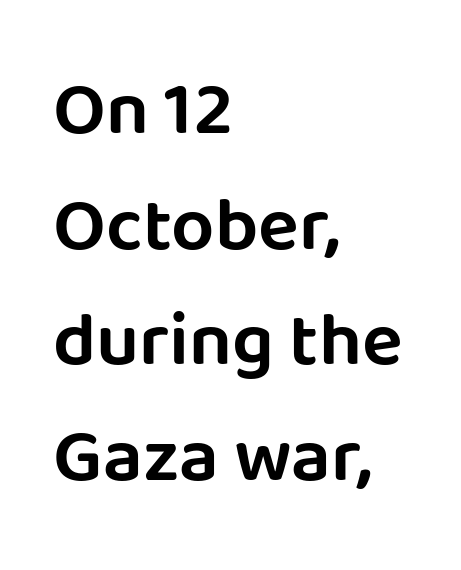
No word sits above an underline. A typesetter would call this proportional, since set widths differ per character. Rendered with straight, roman letterforms. Each word holds together tightly as a unit, with standard inter-letter gaps. Letterform terminals end flat and unadorned throughout the passage.
